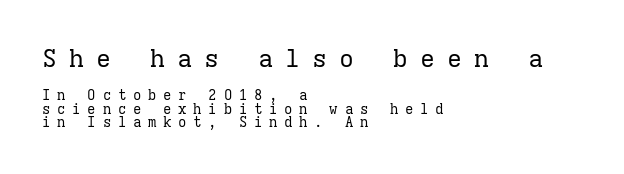
Q: Is the text bold? A: No.
Q: Is the text italic (slanted)? A: No, it is upright.
Q: Is the text underlined? A: No.
Q: How is the paragraph aligned? A: Left-aligned.
Q: Is the spacing between letters normal or unusually wide? A: Unusually wide.
Q: Is the spacing between lines tight, normal or loose? A: Tight.
Q: Which block of text is set in a larger size, the first (top) or the second (bottom)? A: The first (top) one.
